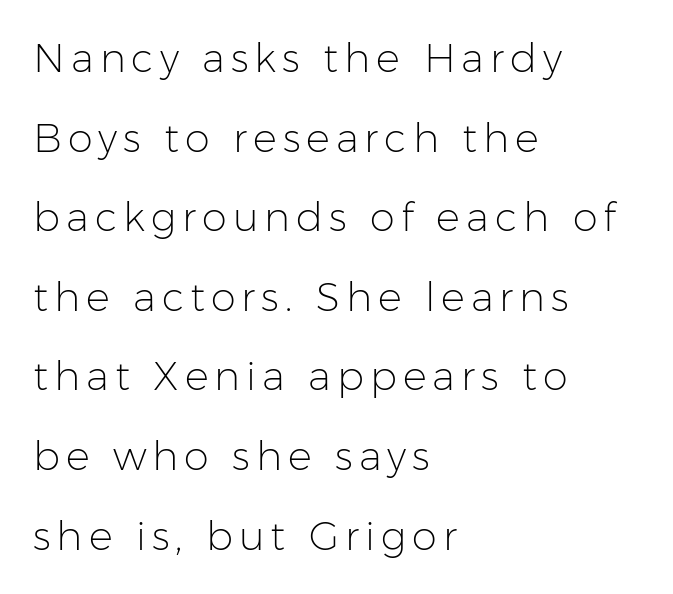
Ordinary non-slanted type is in use. The cut favours lightness, reaching ordinary text weight at its darkest. Think of a printed novel: that variable character pitch is what you see here. Leading is clearly above the norm, producing a sparse column. All the whitespace from short lines collects on the right. Look at the bottom of the vertical strokes: they stop flat, with no serifs.
